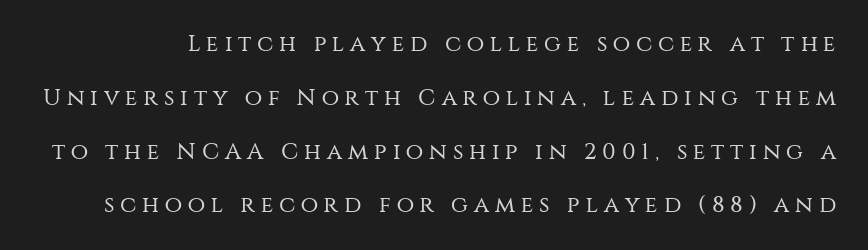
Q: Is the text bold? A: No.
Q: Is the text italic (slanted)? A: No, it is upright.
Q: Is the text underlined? A: No.
Q: Is the spacing between letters normal or unusually wide? A: Unusually wide.
Q: Is the spacing between lines tight, normal or loose? A: Loose.
